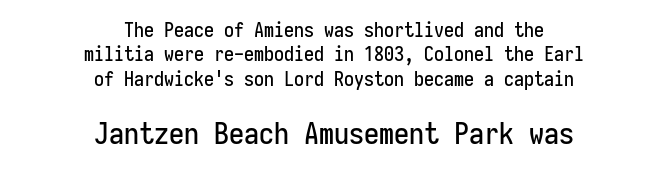
The image shows 30 px condensed sans-serif type, upright, monospaced; set centered, line spacing 1.22x, normal letter spacing, not underlined; the second (bottom) block is 1.5x larger; low stroke contrast and a medium x-height.
